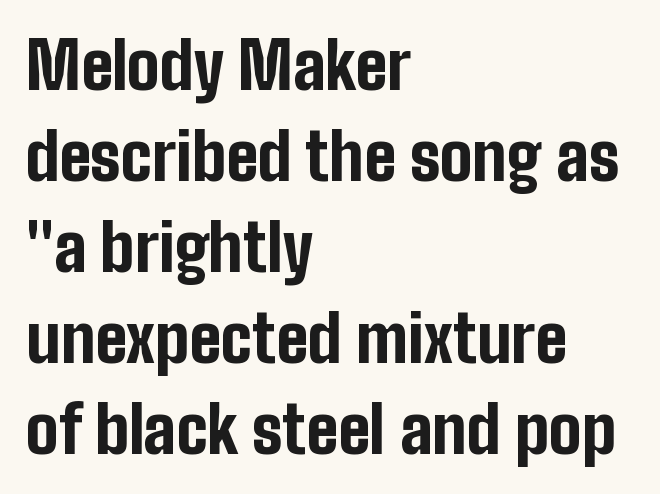
The image shows 65 px bold, condensed sans-serif type, upright; set left-aligned, normal line spacing (1.4x), normal letter spacing, not underlined; low stroke contrast and a medium x-height.
